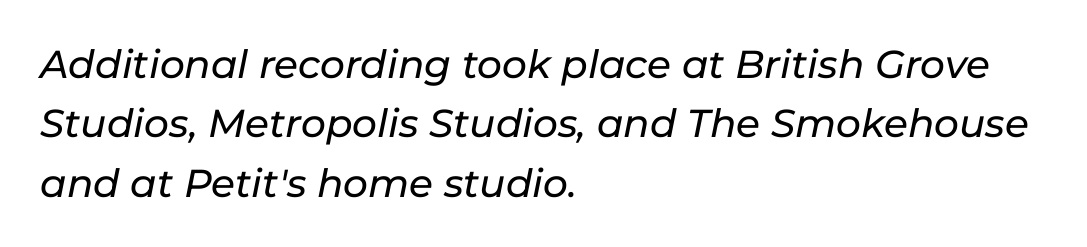
The image shows 39 px text type, italic (leaning right); set left-aligned, normal line spacing (1.52x), normal letter spacing, not underlined; low stroke contrast and a medium x-height.
